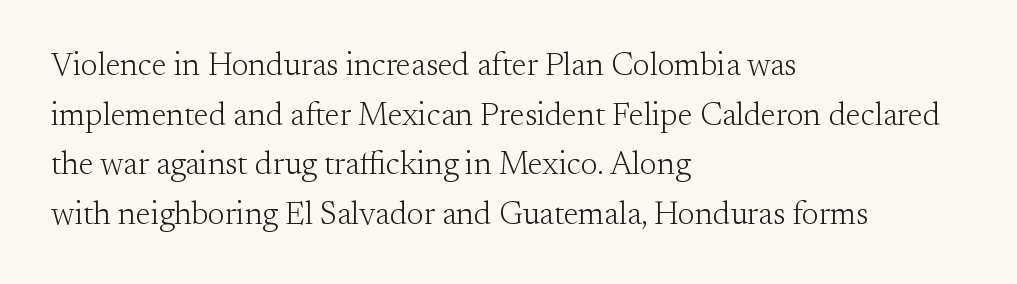
{"serif": "yes", "italic": "no", "bold": "no", "weight": "light", "width": "normal", "stroke_contrast": "medium", "x_height": "small", "monospaced": "no", "underline": "no", "align": "left", "line_spacing": "normal", "line_spacing_ratio": 1.55, "letter_spacing": "normal", "letter_spacing_em": 0.0, "glyph_px": 32}
